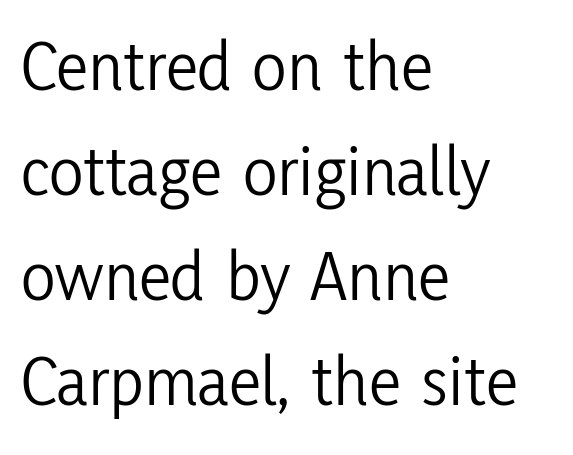
The image shows 72 px light, condensed sans-serif type, upright; set left-aligned, normal line spacing (1.46x), normal letter spacing, not underlined; low stroke contrast and a medium x-height.
